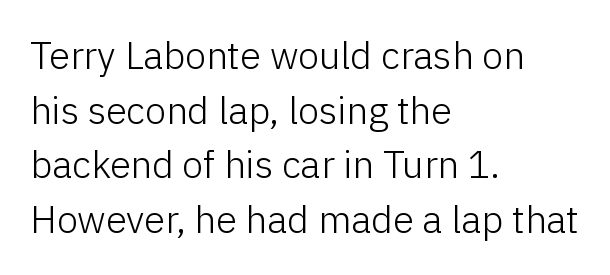
{"serif": "no", "italic": "no", "bold": "no", "weight": "light", "width": "normal", "stroke_contrast": "low", "x_height": "medium", "monospaced": "no", "underline": "no", "align": "left", "line_spacing": "normal", "line_spacing_ratio": 1.44, "letter_spacing": "normal", "letter_spacing_em": 0.0, "glyph_px": 38}
